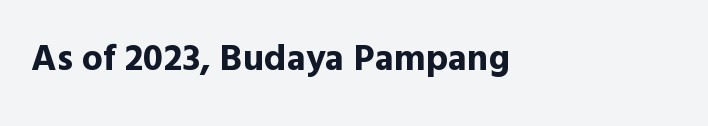
Q: Is the text bold? A: Yes.
Q: Is the text italic (slanted)? A: No, it is upright.
Q: Is the typeface a serif or a sans-serif typeface? A: Sans-serif.
Q: Is the text underlined? A: No.
Q: How is the paragraph aligned? A: Left-aligned.
Q: Is the spacing between letters normal or unusually wide? A: Normal.
Q: Width (condensed, normal, or wide)? A: Normal.
Q: x-height? A: Medium.
Q: Monospaced? A: No.
